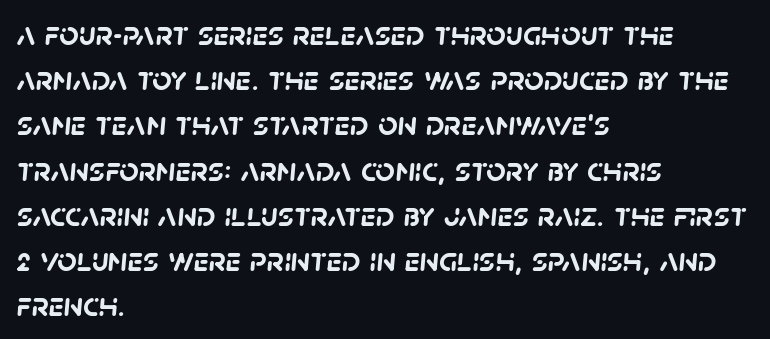
Q: Is the text bold? A: Yes.
Q: Is the typeface a serif or a sans-serif typeface? A: Sans-serif.
Q: Is the text underlined? A: No.
Q: How is the paragraph aligned? A: Left-aligned.
Q: Is the spacing between letters normal or unusually wide? A: Normal.
Q: Is the spacing between lines tight, normal or loose? A: Normal.
Q: Width (condensed, normal, or wide)? A: Normal.
Q: Stroke contrast? A: Low.
Q: x-height? A: Large.
Q: Monospaced? A: No.
